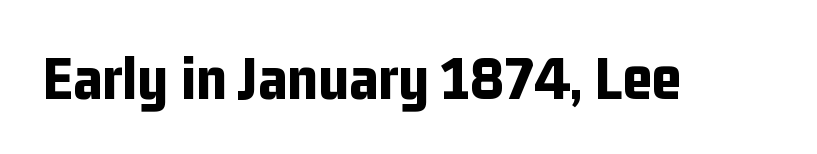
The image shows 64 px bold, condensed sans-serif type, upright; set normal letter spacing, not underlined; low stroke contrast and a medium x-height.
